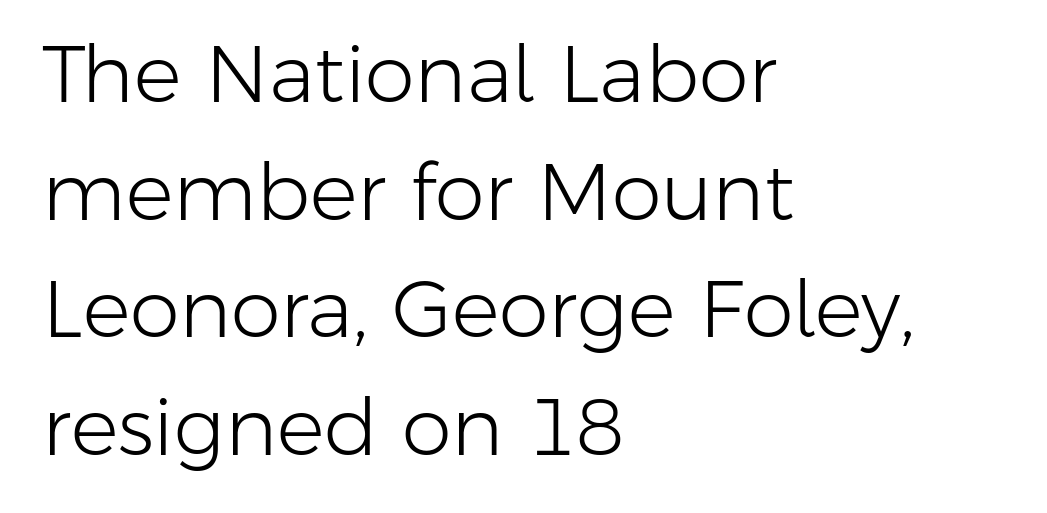
Q: Is the text bold? A: No.
Q: Is the text italic (slanted)? A: No, it is upright.
Q: Is the typeface a serif or a sans-serif typeface? A: Sans-serif.
Q: Is the text underlined? A: No.
Q: How is the paragraph aligned? A: Left-aligned.
Q: Is the spacing between letters normal or unusually wide? A: Normal.
Q: Is the spacing between lines tight, normal or loose? A: Normal.
Q: Width (condensed, normal, or wide)? A: Normal.
Q: Stroke contrast? A: Low.
Q: x-height? A: Medium.
Q: Monospaced? A: No.
